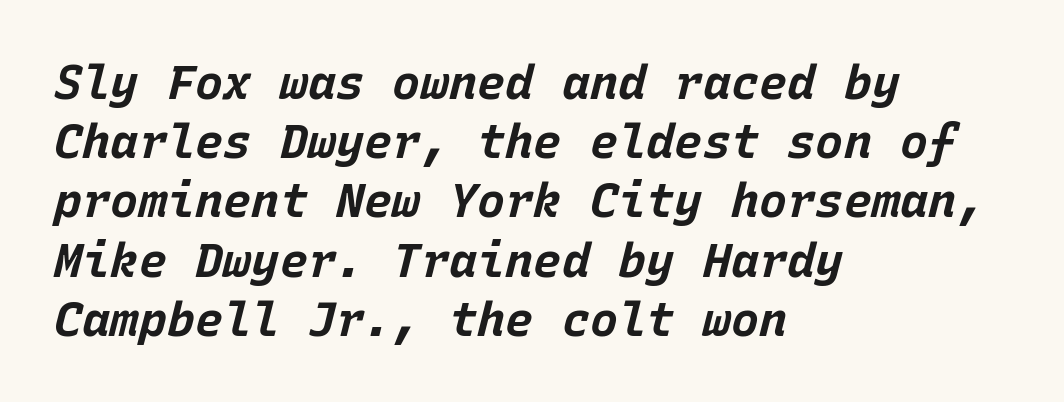
Q: Is the text bold? A: Yes.
Q: Is the text italic (slanted)? A: Yes, it leans right by about 15 degrees.
Q: Is the text underlined? A: No.
Q: How is the paragraph aligned? A: Left-aligned.
Q: Is the spacing between letters normal or unusually wide? A: Normal.
Q: Is the spacing between lines tight, normal or loose? A: Normal.
Q: Width (condensed, normal, or wide)? A: Normal.
Q: Stroke contrast? A: Low.
Q: x-height? A: Large.
Q: Monospaced? A: Yes.
